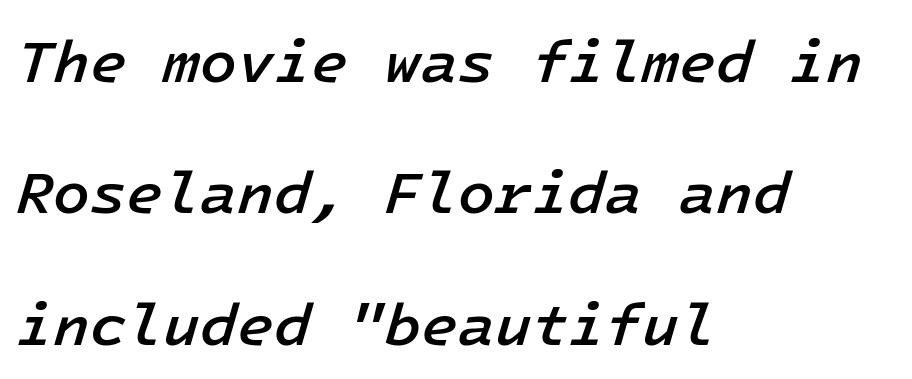
Q: Is the text bold? A: Semi-bold.
Q: Is the text italic (slanted)? A: Yes, it leans right by about 16 degrees.
Q: Is the text underlined? A: No.
Q: How is the paragraph aligned? A: Left-aligned.
Q: Is the spacing between letters normal or unusually wide? A: Normal.
Q: Is the spacing between lines tight, normal or loose? A: Loose.
Q: Width (condensed, normal, or wide)? A: Normal.
Q: Stroke contrast? A: Low.
Q: x-height? A: Medium.
